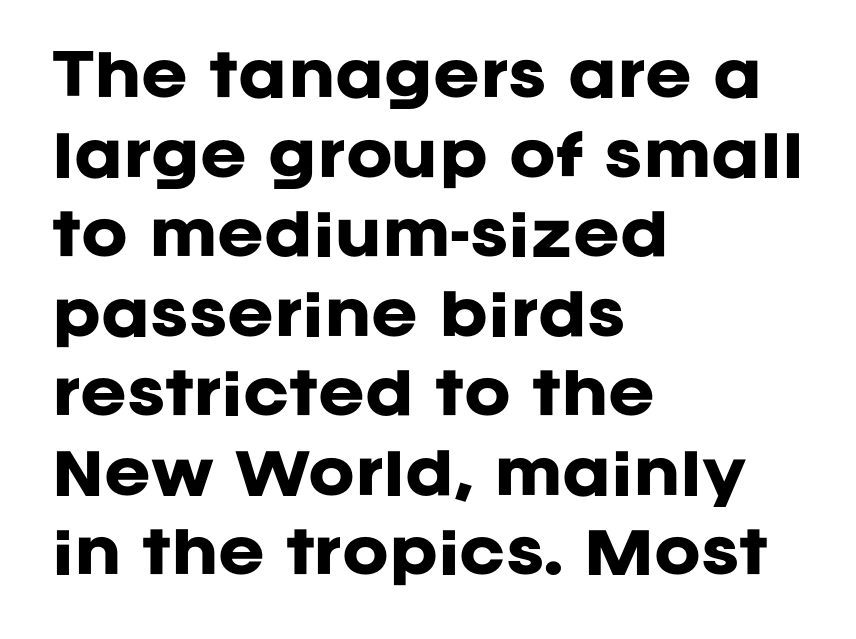
These lines carry a lot of weight — the face is fully bold. Clear beneath every line of the passage. Upright lettering throughout. Font category for this specimen: sans-serif. Words appear dense and cohesive because spacing is normal.
